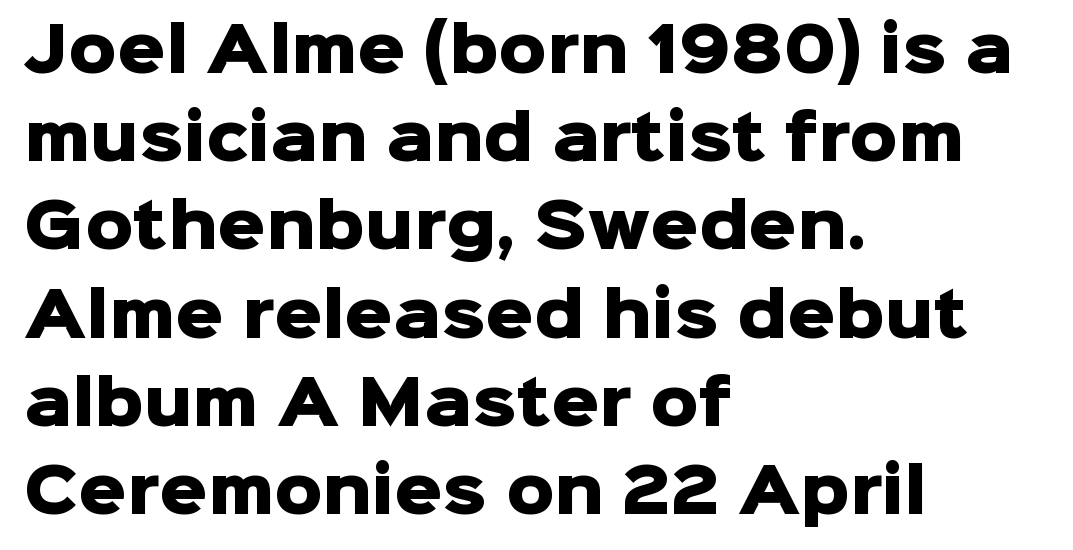
To sum up the face: it is a sans, with no serifs. The face used here is rendered with its standard letterfit. The characters look thick and weighty, a clear bold. The specimen reads as upright at a glance.
